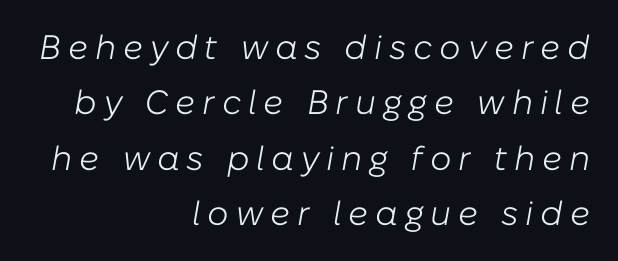
Bold? No — there's no thickening of the strokes. This sample uses an oblique cut, with every glyph tilted off the vertical. How are the letters spaced? Widely, with obvious added tracking. This rendering features lettering with no underline.
